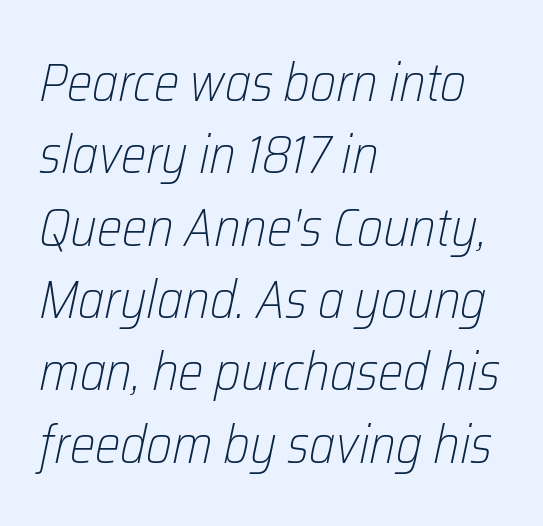
{"italic": "yes", "lean": "right", "slant_degrees": 12, "bold": "no", "weight": "light", "width": "condensed", "stroke_contrast": "low", "x_height": "medium", "monospaced": "no", "underline": "no", "align": "left", "line_spacing": "normal", "line_spacing_ratio": 1.34, "letter_spacing": "normal", "letter_spacing_em": 0.0, "glyph_px": 54}
